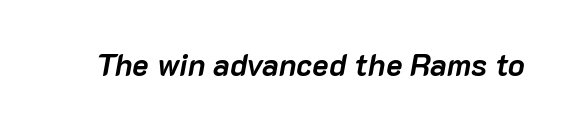
Quick note: underline off. The passage shown has conventional tracking throughout. Emphasis by weight is at full strength: bold. A typesetter would call this proportional, since set widths differ per character.
